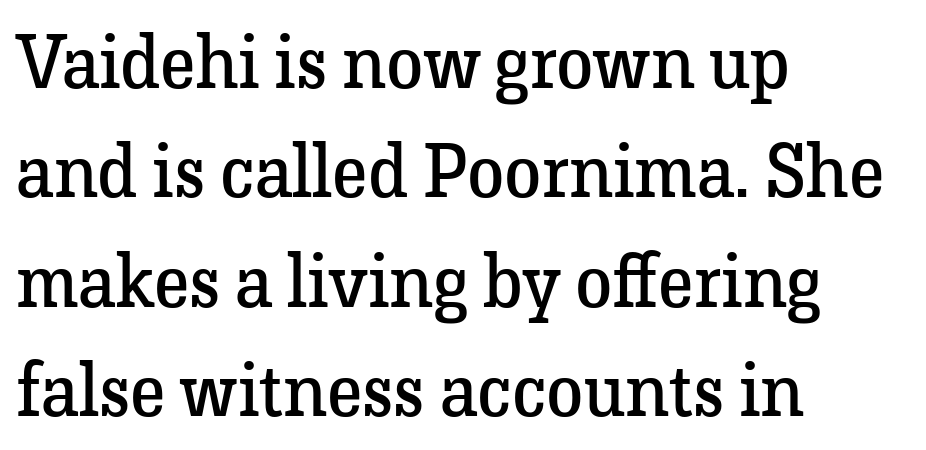
{"serif": "yes", "italic": "no", "bold": "no", "weight": "regular", "width": "normal", "stroke_contrast": "low", "x_height": "medium", "monospaced": "no", "underline": "no", "align": "left", "line_spacing": "normal", "line_spacing_ratio": 1.46, "letter_spacing": "normal", "letter_spacing_em": 0.0, "glyph_px": 75}
